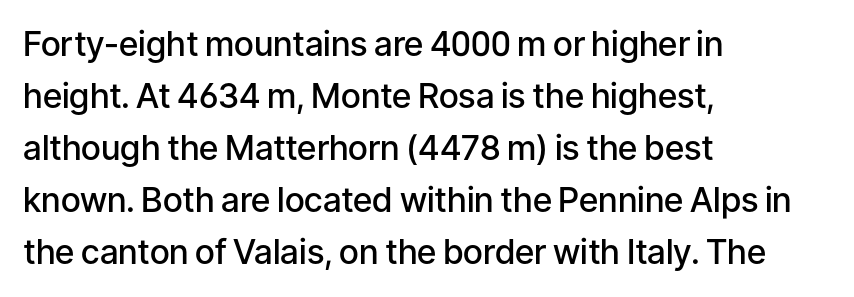
{"serif": "no", "italic": "no", "bold": "semi", "weight": "semibold", "width": "normal", "stroke_contrast": "low", "x_height": "medium", "monospaced": "no", "underline": "no", "align": "left", "line_spacing": "normal", "line_spacing_ratio": 1.53, "letter_spacing": "normal", "letter_spacing_em": 0.0, "glyph_px": 34}
